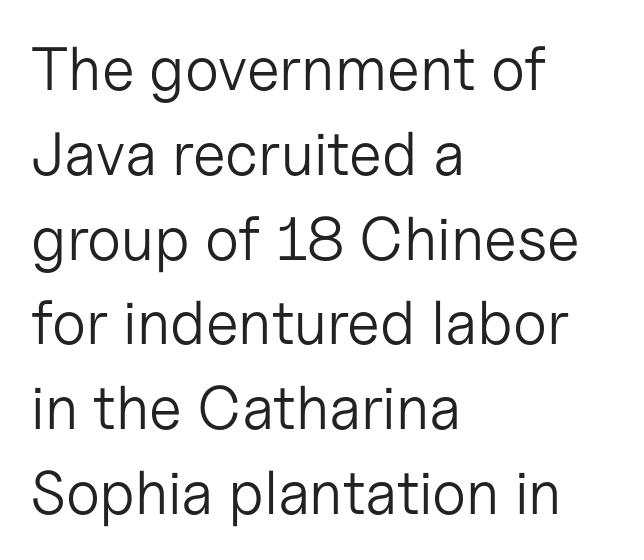
{"serif": "no", "italic": "no", "bold": "no", "weight": "light", "width": "normal", "stroke_contrast": "low", "x_height": "medium", "monospaced": "no", "underline": "no", "align": "left", "line_spacing": "normal", "line_spacing_ratio": 1.39, "letter_spacing": "normal", "letter_spacing_em": 0.0, "glyph_px": 61}
